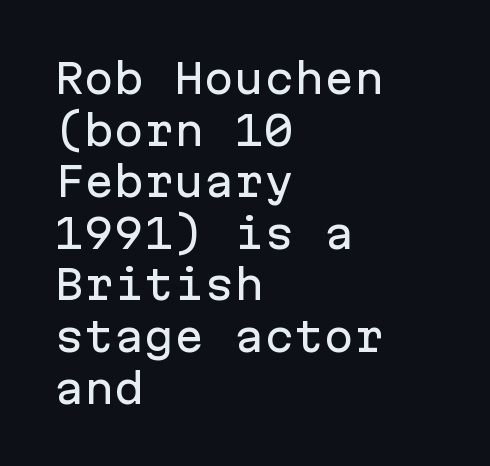
The image shows 40 px sans-serif type, upright, monospaced; set left-aligned, normal line spacing (1.29x), normal letter spacing, not underlined; low stroke contrast and a medium x-height.
